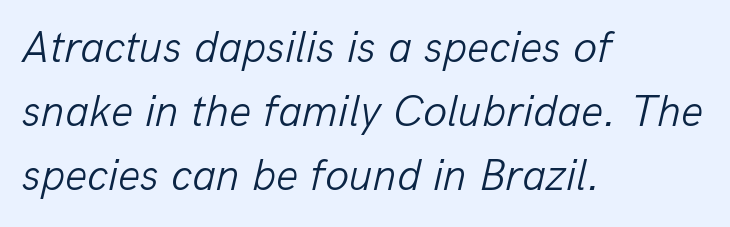
Words appear dense and cohesive because spacing is normal. Ink coverage per letter is moderate at most. The space beneath each line is pristine and unruled. This is oblique type, the kind used for emphasis or titles. The passage shown is typed in a proportional face where columns would drift.
